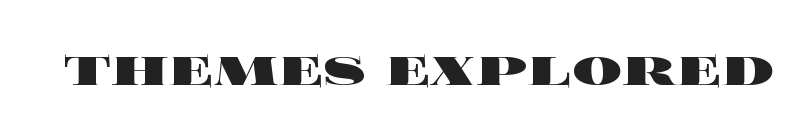
The rendering uses natural spacing where letterforms have individual widths. The baseline area is clear. If you drew a line through each stem, it would be perfectly vertical. Typographic density is high because the face is bold. These lines keep a tight, regular rhythm from letter to letter.
